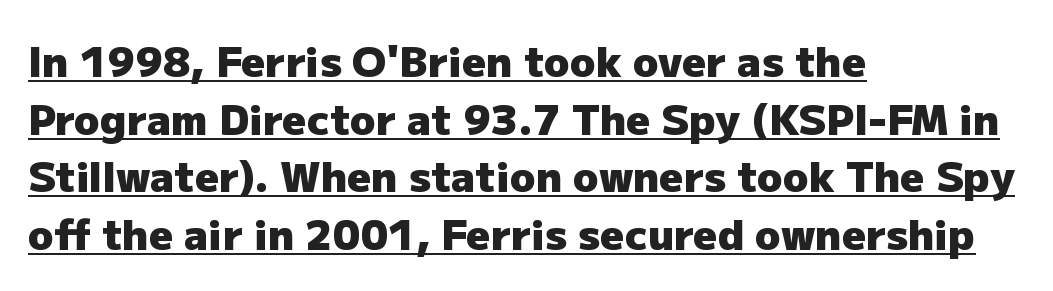
Left-aligned paragraph, ragged on the right. The leading is moderate, giving the passage an even texture. Is this a sans? Yes — the strokes have no serifs. Every letter is thick-stroked: bold, no question. No italicization has been applied; the sample stays upright.
